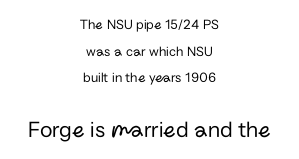
The image shows 23 px text type, upright; set centered, loose line spacing (1.91x), normal letter spacing, not underlined; the second (bottom) block is 1.64x larger.
